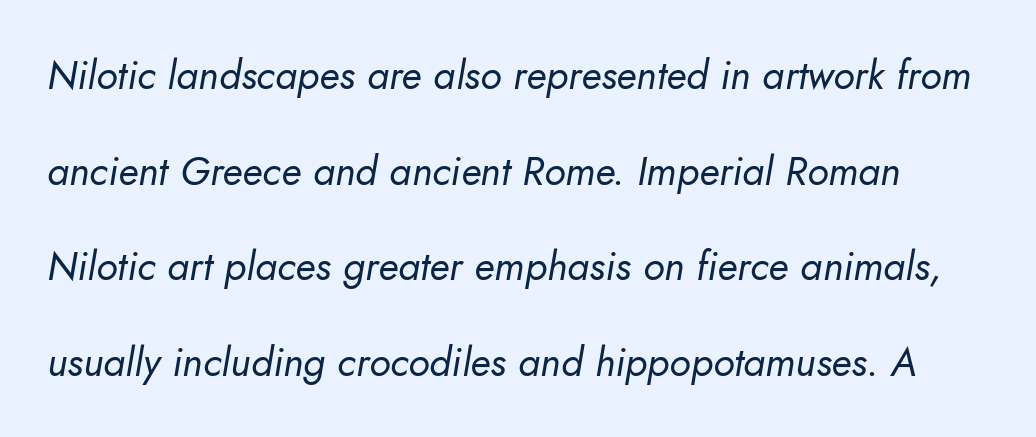
The image shows 40 px regular-weight type, italic (leaning right); set loose line spacing (2.39x), normal letter spacing, not underlined; low stroke contrast and a small x-height.
